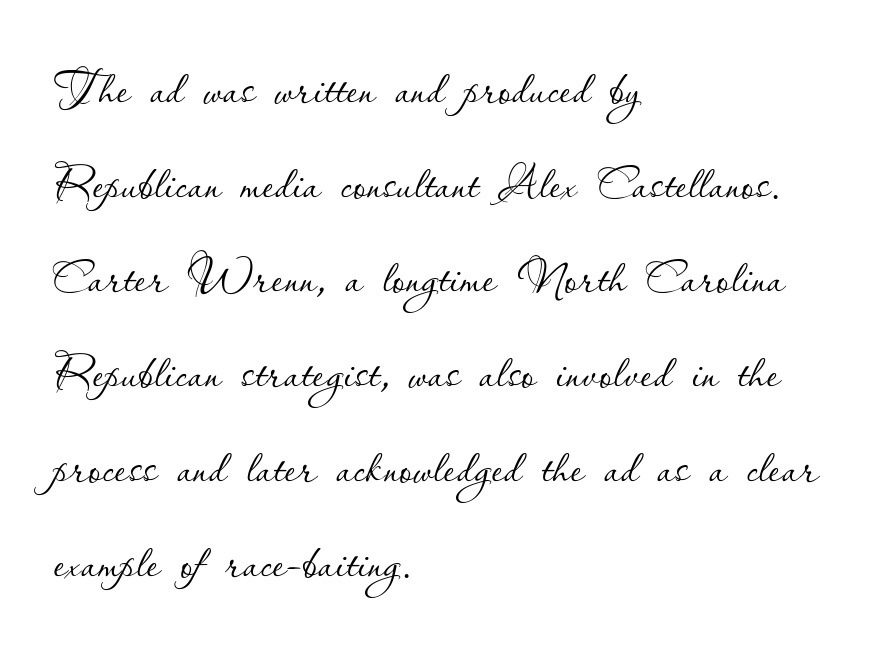
The image shows 64 px thin type; set left-aligned, normal line spacing (1.48x), normal letter spacing, not underlined; low stroke contrast and a small x-height.
